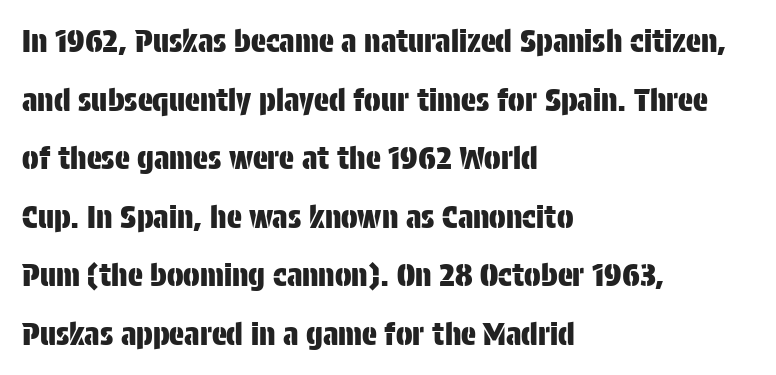
The image shows 31 px condensed sans-serif type, upright; set left-aligned, line spacing 1.89x, normal letter spacing, not underlined; low stroke contrast and a large x-height.
